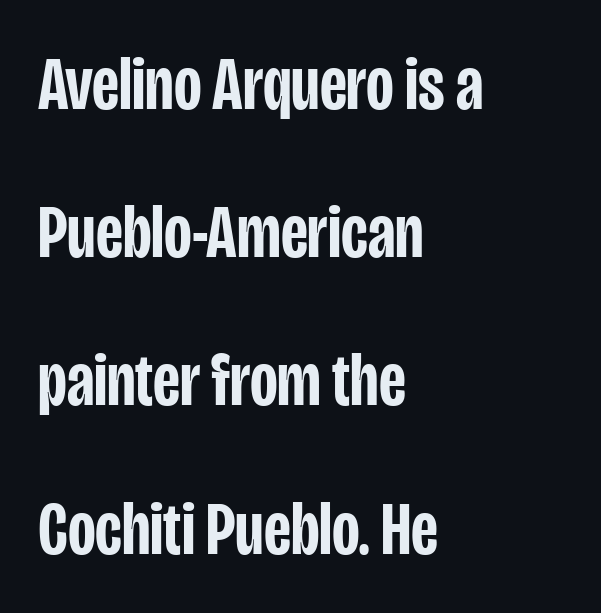
{"serif": "no", "italic": "no", "bold": "semi", "weight": "semibold", "width": "condensed", "stroke_contrast": "low", "x_height": "large", "monospaced": "no", "underline": "no", "align": "left", "line_spacing": "loose", "line_spacing_ratio": 1.95, "letter_spacing": "normal", "letter_spacing_em": 0.0, "glyph_px": 76}
